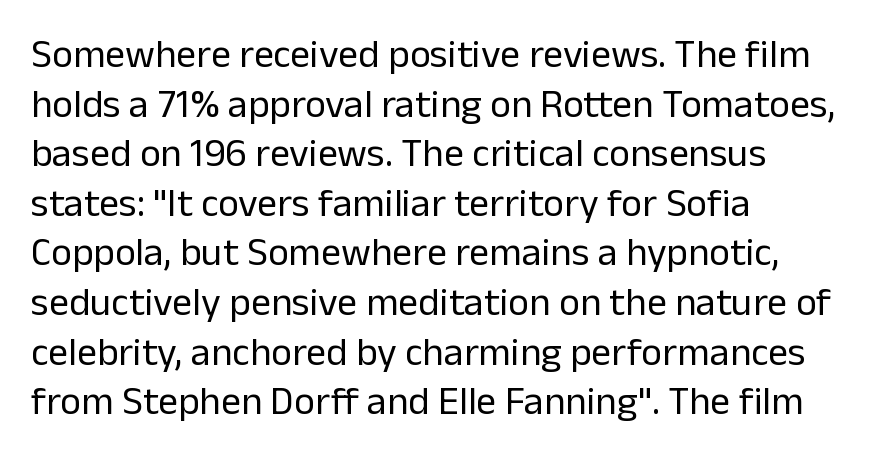
Q: Is the text bold? A: No.
Q: Is the text italic (slanted)? A: No, it is upright.
Q: Is the typeface a serif or a sans-serif typeface? A: Sans-serif.
Q: Is the text underlined? A: No.
Q: How is the paragraph aligned? A: Left-aligned.
Q: Is the spacing between letters normal or unusually wide? A: Normal.
Q: Width (condensed, normal, or wide)? A: Normal.
Q: Stroke contrast? A: Low.
Q: x-height? A: Medium.
Q: Monospaced? A: No.
